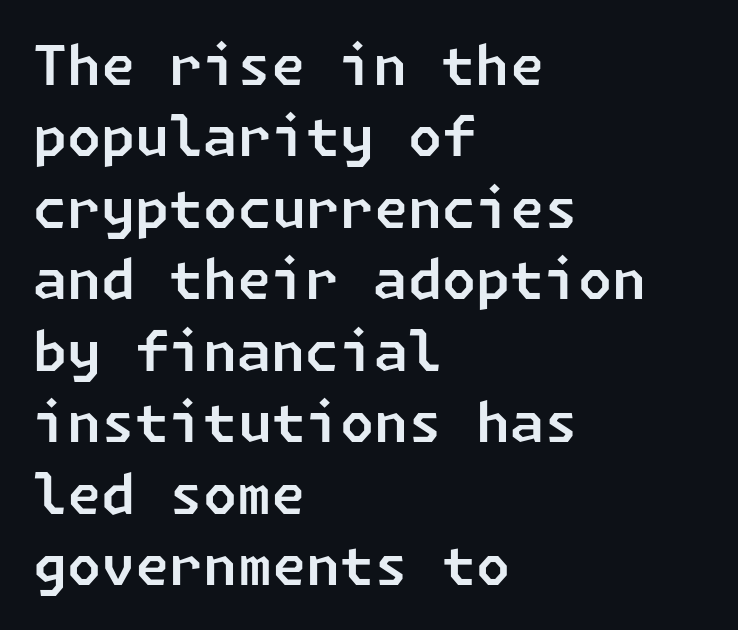
The image shows 55 px sans-serif type; set left-aligned, normal line spacing (1.3x), normal letter spacing, not underlined; low stroke contrast and a medium x-height.
